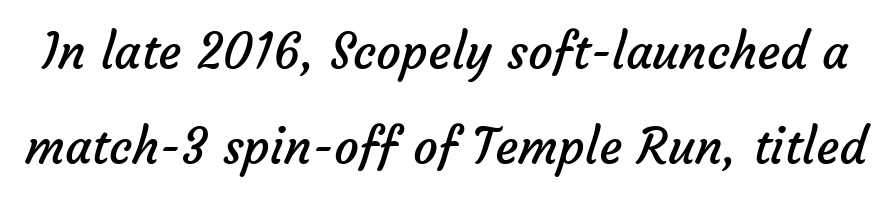
Letters have the restrained weight of plain body copy at most. This sample uses a sans-serif face. Type without underlining. Does the leading feel generous? Absolutely, it's lavish.
